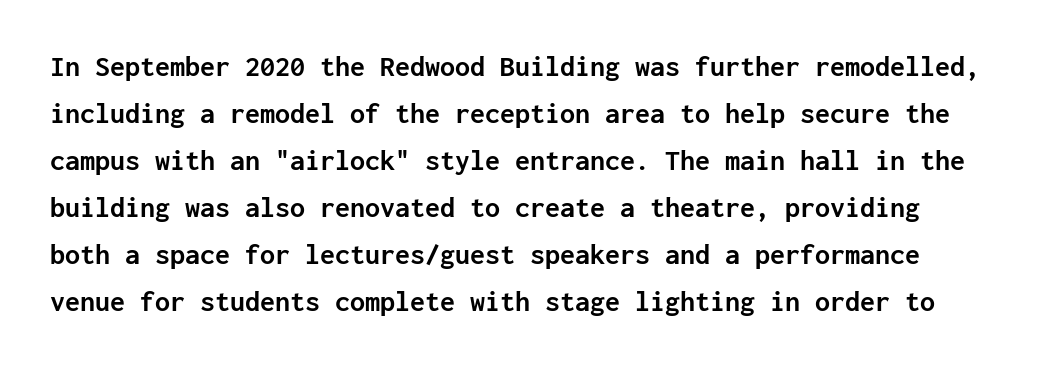
The image shows 30 px semibold sans-serif type, upright, monospaced; set normal line spacing (1.57x), normal letter spacing, not underlined; low stroke contrast and a medium x-height.
